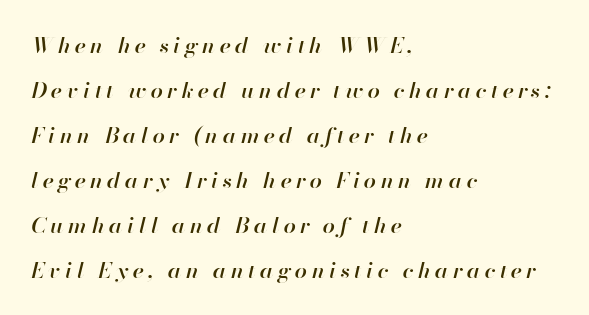
{"italic": "yes", "lean": "right", "slant_degrees": 13, "bold": "semi", "underline": "no", "align": "left", "line_spacing": "loose", "line_spacing_ratio": 2.05, "letter_spacing": "wide", "letter_spacing_em": 0.2, "glyph_px": 22}
